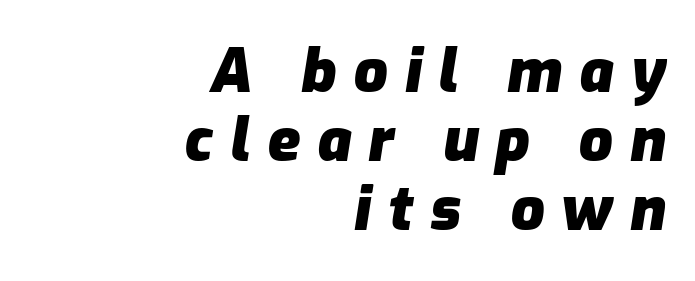
The image shows 60 px heavy type, italic (leaning right); set right-aligned, tight line spacing (1.15x), unusually wide letter spacing (+0.28 em), not underlined; low stroke contrast and a medium x-height.
